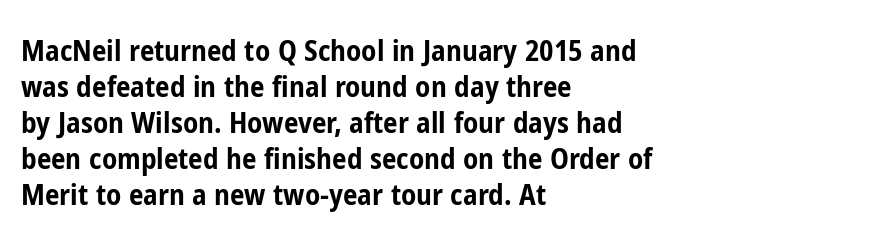
{"serif": "no", "italic": "no", "bold": "yes", "weight": "bold", "width": "condensed", "stroke_contrast": "low", "x_height": "medium", "monospaced": "no", "underline": "no", "align": "left", "line_spacing_ratio": 1.24, "letter_spacing": "normal", "letter_spacing_em": 0.0, "glyph_px": 29}
